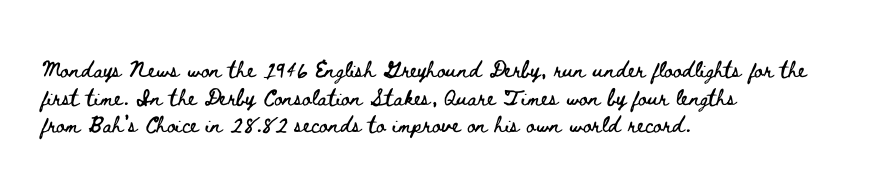
Decoration check: the copy has no underline. A normal amount of white space separates one row of letters from the next. The passage shown has conventional tracking throughout.
